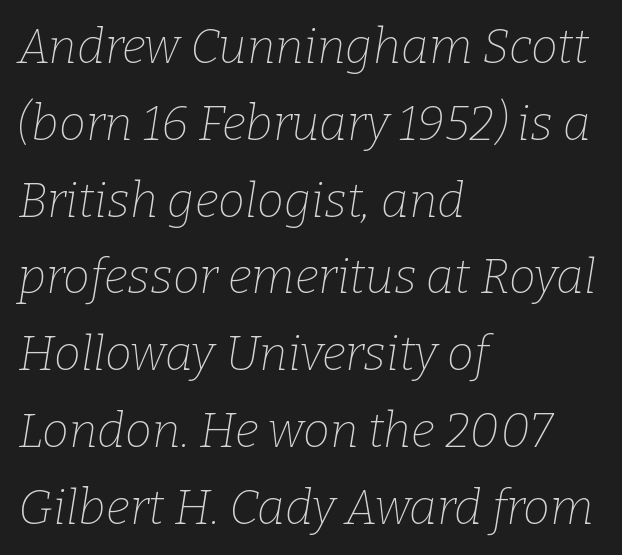
The image shows 48 px thin serif type, italic (leaning right); set left-aligned, normal line spacing (1.6x), normal letter spacing, not underlined; low stroke contrast and a medium x-height.
